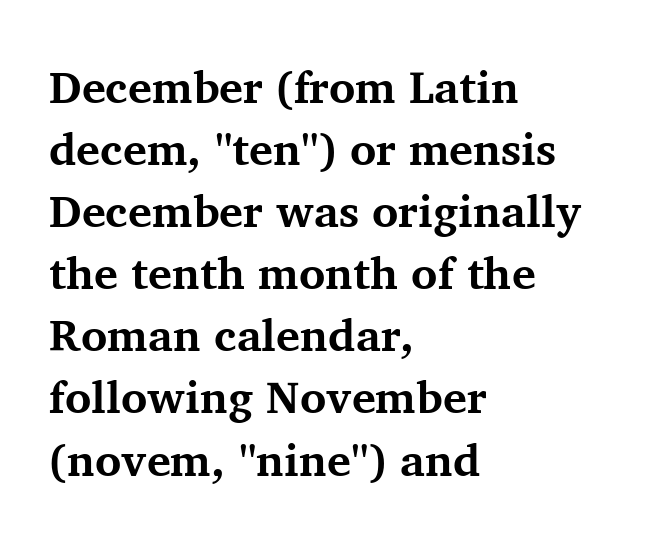
Q: Is the text bold? A: Yes.
Q: Is the text italic (slanted)? A: No, it is upright.
Q: Is the typeface a serif or a sans-serif typeface? A: Serif.
Q: Is the text underlined? A: No.
Q: How is the paragraph aligned? A: Left-aligned.
Q: Is the spacing between letters normal or unusually wide? A: Normal.
Q: Is the spacing between lines tight, normal or loose? A: Normal.
Q: Width (condensed, normal, or wide)? A: Normal.
Q: Stroke contrast? A: Medium.
Q: x-height? A: Medium.
Q: Monospaced? A: No.
